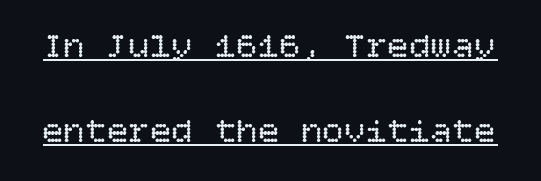
The image shows 36 px regular-weight type, upright; set loose line spacing (2.36x), normal letter spacing, underlined; low stroke contrast and a large x-height.
